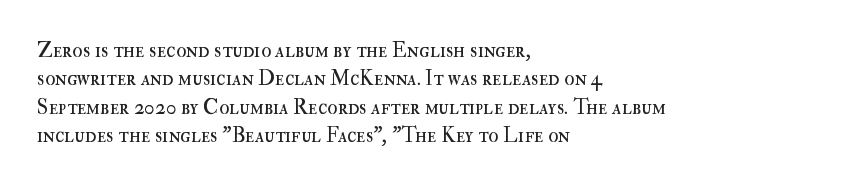
{"italic": "no", "bold": "no", "underline": "no", "align": "left", "line_spacing": "normal", "line_spacing_ratio": 1.35, "letter_spacing": "normal", "letter_spacing_em": 0.0, "glyph_px": 21}
